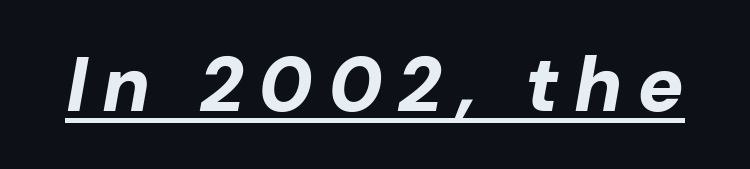
{"italic": "yes", "lean": "right", "slant_degrees": 10, "bold": "yes", "weight": "bold", "width": "normal", "stroke_contrast": "low", "x_height": "medium", "monospaced": "no", "underline": "yes", "glyph_px": 77}
